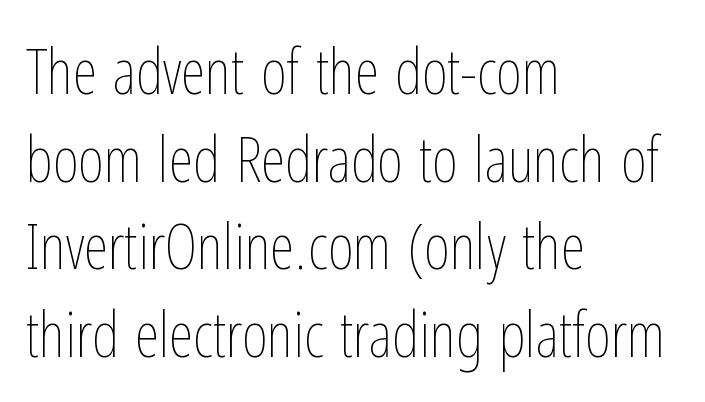
The image shows 63 px thin, condensed type, upright; set left-aligned, normal line spacing (1.39x), normal letter spacing, not underlined; low stroke contrast and a medium x-height.
